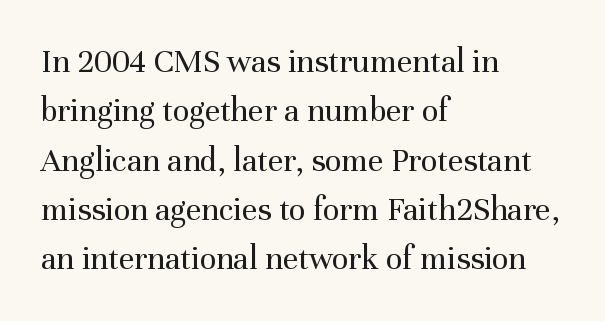
Q: Is the text bold? A: No.
Q: Is the text italic (slanted)? A: No, it is upright.
Q: Is the typeface a serif or a sans-serif typeface? A: Serif.
Q: Is the text underlined? A: No.
Q: How is the paragraph aligned? A: Left-aligned.
Q: Is the spacing between letters normal or unusually wide? A: Normal.
Q: Is the spacing between lines tight, normal or loose? A: Normal.
Q: Width (condensed, normal, or wide)? A: Normal.
Q: Stroke contrast? A: Medium.
Q: x-height? A: Medium.
Q: Monospaced? A: No.
